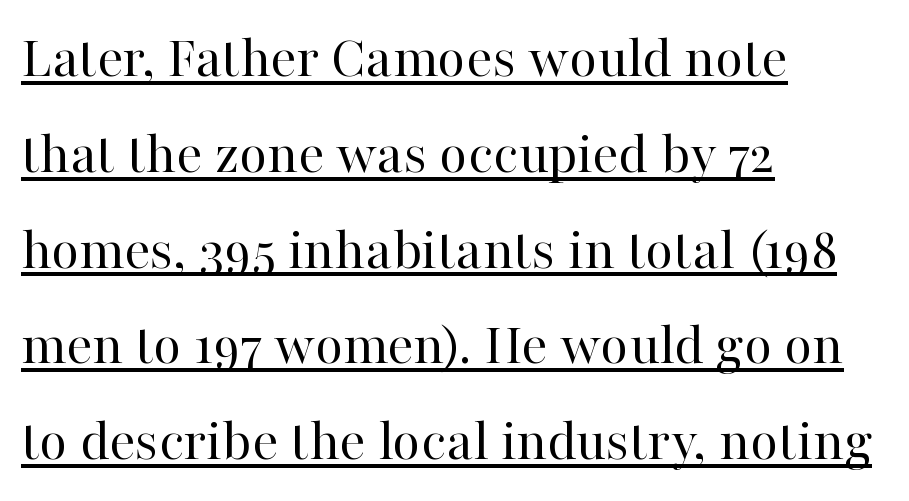
There is no visible air inserted between adjacent glyphs. The rendering uses a moderate line-height, typical for paragraphs. A typographer would call this underscored text. To sum up the face: it has serifs. Each stroke keeps to a modest, everyday thickness or less. The face used here is proportionally spaced, like ordinary book or web type.
